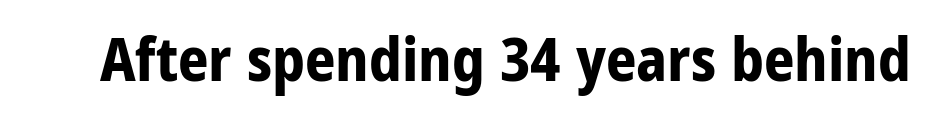
The image shows 60 px bold, condensed sans-serif type, upright; set normal letter spacing, not underlined; low stroke contrast and a large x-height.
